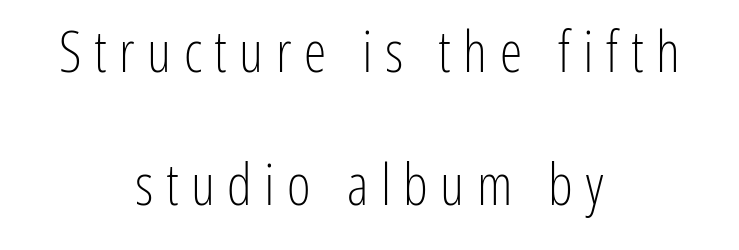
{"serif": "no", "italic": "no", "bold": "no", "weight": "light", "width": "condensed", "stroke_contrast": "low", "x_height": "medium", "monospaced": "no", "underline": "no", "align": "center", "line_spacing": "loose", "line_spacing_ratio": 2.34, "letter_spacing": "wide", "letter_spacing_em": 0.22, "glyph_px": 57}
